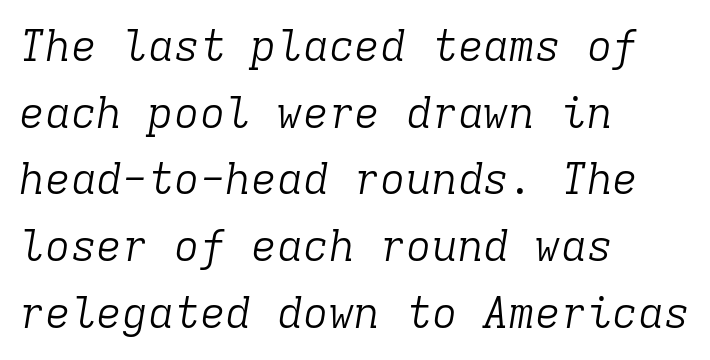
Q: Is the text bold? A: No.
Q: Is the text italic (slanted)? A: Yes, it leans right by about 9 degrees.
Q: Is the typeface a serif or a sans-serif typeface? A: Serif.
Q: Is the text underlined? A: No.
Q: How is the paragraph aligned? A: Left-aligned.
Q: Is the spacing between letters normal or unusually wide? A: Normal.
Q: Is the spacing between lines tight, normal or loose? A: Normal.
Q: Width (condensed, normal, or wide)? A: Normal.
Q: Stroke contrast? A: Low.
Q: x-height? A: Medium.
Q: Monospaced? A: Yes.
